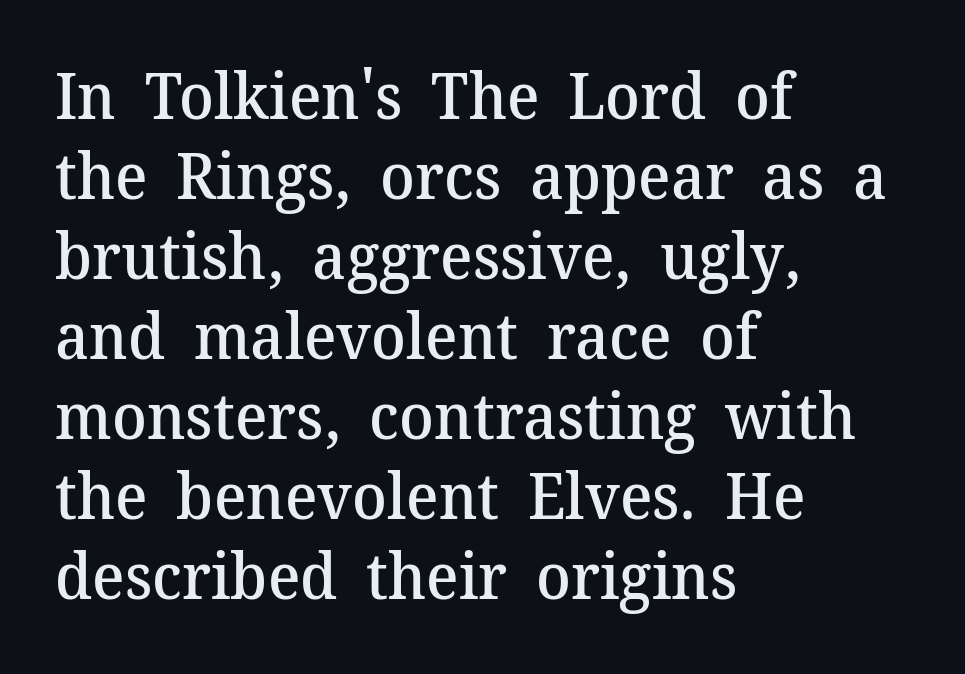
Q: Is the text bold? A: Semi-bold.
Q: Is the text italic (slanted)? A: No, it is upright.
Q: Is the typeface a serif or a sans-serif typeface? A: Serif.
Q: Is the text underlined? A: No.
Q: How is the paragraph aligned? A: Left-aligned.
Q: Is the spacing between letters normal or unusually wide? A: Normal.
Q: Is the spacing between lines tight, normal or loose? A: Normal.
Q: Width (condensed, normal, or wide)? A: Normal.
Q: Stroke contrast? A: Medium.
Q: x-height? A: Medium.
Q: Monospaced? A: No.
